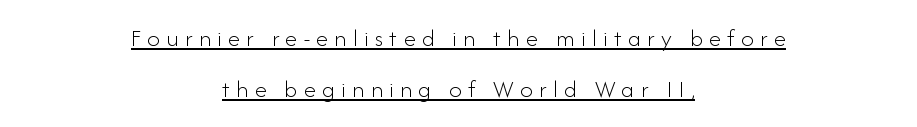
Each new line begins a long way beneath the previous one. The gaps between neighbouring characters are conspicuously large. Heft: none added — not bold. If you drew a line through each stem, it would be perfectly vertical. Students, observe the line beneath the letters — that is underlining.
